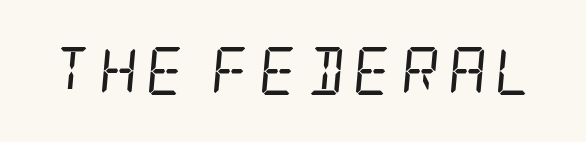
Q: Is the text bold? A: No.
Q: Is the text italic (slanted)? A: Yes, it leans right by about 5 degrees.
Q: Is the typeface a serif or a sans-serif typeface? A: Serif.
Q: Is the text underlined? A: No.
Q: Width (condensed, normal, or wide)? A: Condensed.
Q: Stroke contrast? A: Low.
Q: x-height? A: Large.
